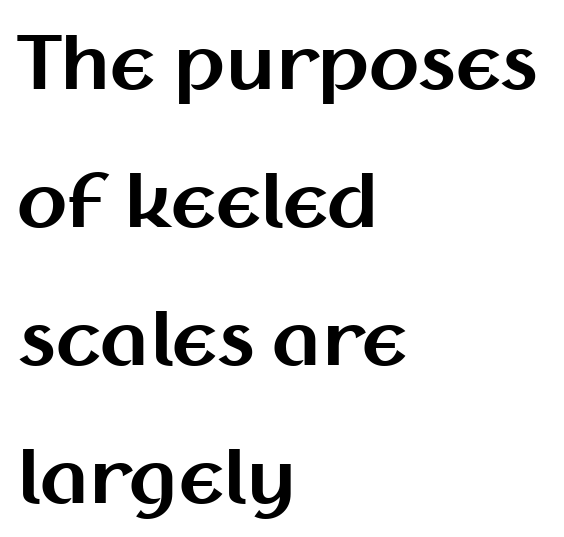
Typographic density is high because the face is bold. Quick note: not italic, upright. Do the characters align in a grid? No, the font is proportional. The lines in this sample share a left origin and differ only in where they stop.
